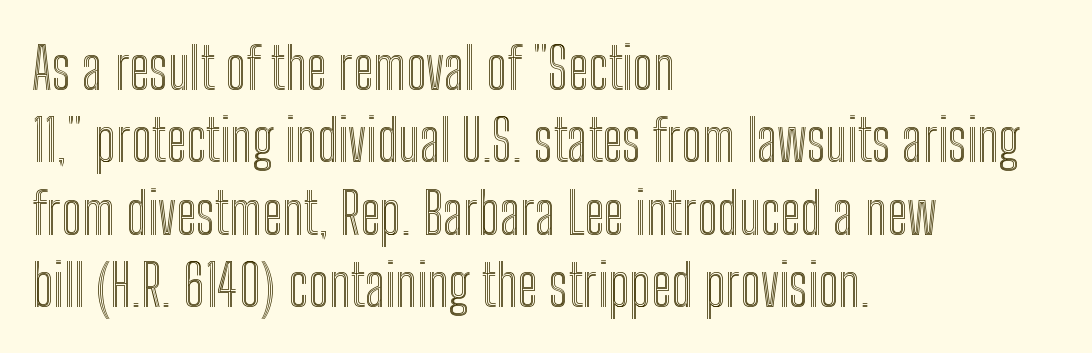
Q: Is the text italic (slanted)? A: No, it is upright.
Q: Is the text underlined? A: No.
Q: How is the paragraph aligned? A: Left-aligned.
Q: Is the spacing between letters normal or unusually wide? A: Normal.
Q: Is the spacing between lines tight, normal or loose? A: Normal.
Q: Width (condensed, normal, or wide)? A: Condensed.
Q: x-height? A: Medium.
Q: Monospaced? A: No.
